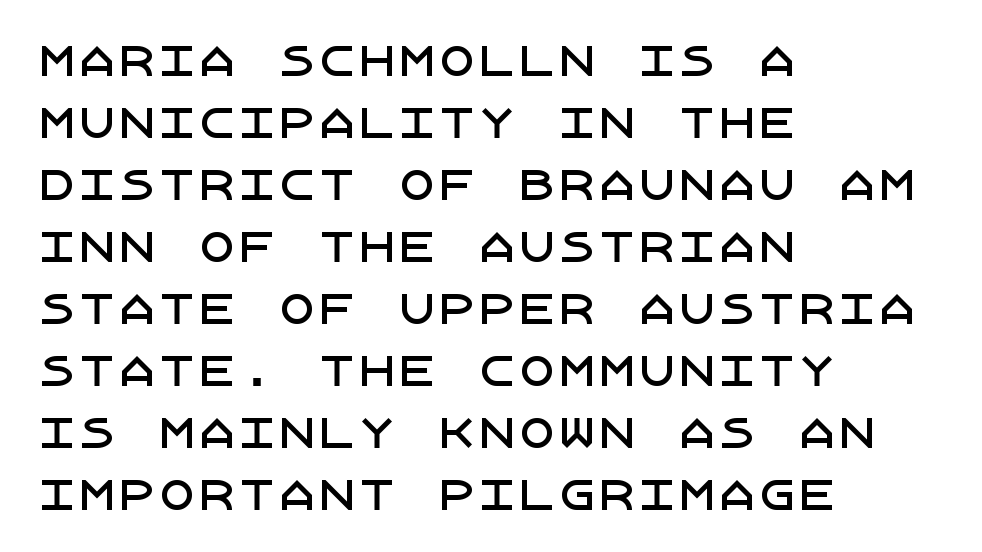
{"serif": "no", "italic": "no", "width": "normal", "stroke_contrast": "low", "x_height": "large", "underline": "no", "align": "left", "line_spacing": "normal", "line_spacing_ratio": 1.55, "letter_spacing": "normal", "letter_spacing_em": 0.0, "glyph_px": 40}
